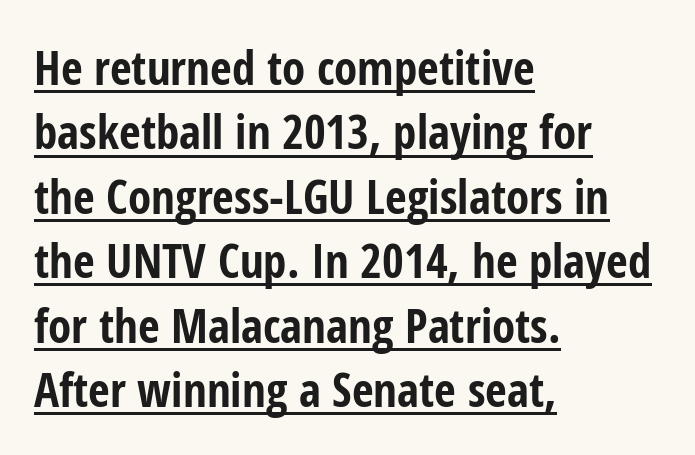
The image shows 47 px bold, condensed sans-serif type, upright; set left-aligned, normal line spacing (1.37x), normal letter spacing, underlined; low stroke contrast and a medium x-height.
